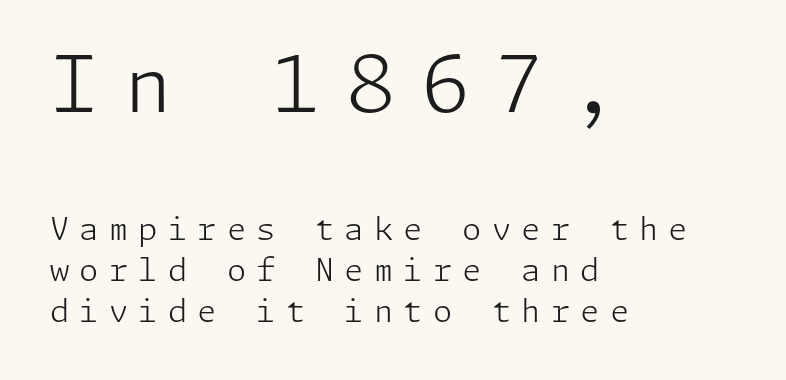
The image shows 78 px light sans-serif type, upright; set left-aligned, normal line spacing (1.32x), unusually wide letter spacing (+0.33 em), not underlined; the first (top) block is 2.52x larger; low stroke contrast and a medium x-height.
